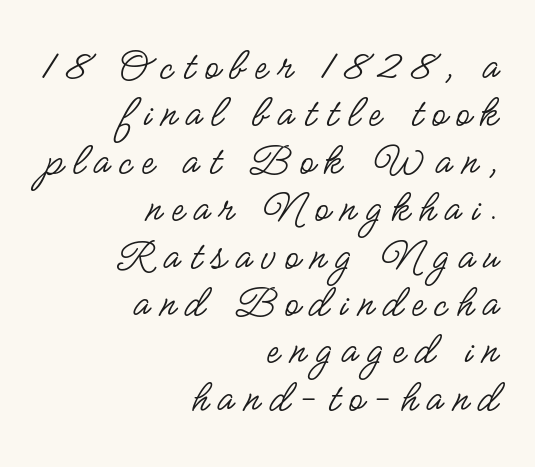
The image shows 46 px regular-weight, condensed sans-serif type; set right-aligned, tight line spacing (1.03x), unusually wide letter spacing (+0.21 em), not underlined; low stroke contrast and a small x-height.
